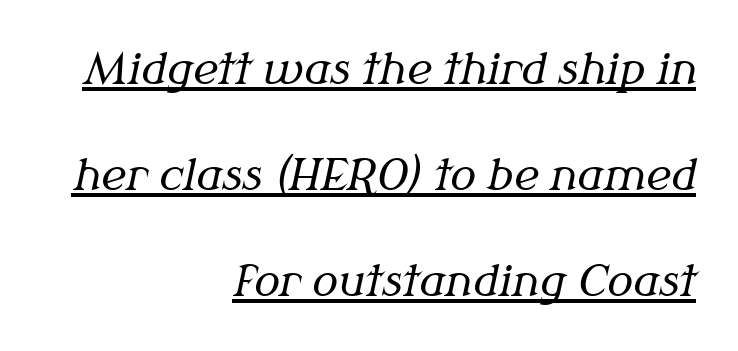
Q: Is the text bold? A: No.
Q: Is the text italic (slanted)? A: Yes, it leans right by about 12 degrees.
Q: Is the typeface a serif or a sans-serif typeface? A: Serif.
Q: Is the text underlined? A: Yes.
Q: How is the paragraph aligned? A: Right-aligned.
Q: Is the spacing between letters normal or unusually wide? A: Normal.
Q: Is the spacing between lines tight, normal or loose? A: Loose.
Q: Width (condensed, normal, or wide)? A: Normal.
Q: Stroke contrast? A: Medium.
Q: x-height? A: Medium.
Q: Monospaced? A: No.
